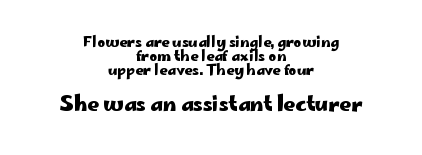
The image shows 20 px bold type, upright; set centered, tight line spacing (1.0x), normal letter spacing, not underlined; the second (bottom) block is 1.43x larger.
